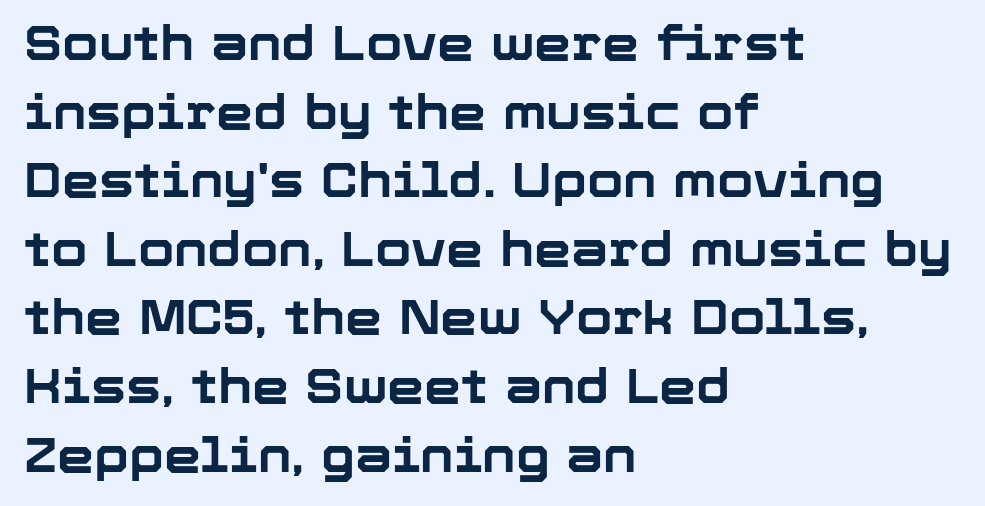
The image shows 47 px bold sans-serif type, upright; set left-aligned, normal line spacing (1.46x), normal letter spacing, not underlined; low stroke contrast and a medium x-height.
